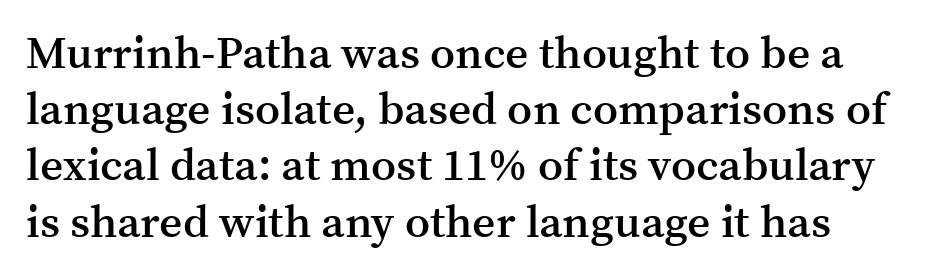
The image shows 45 px semibold serif type, upright; set normal line spacing (1.25x), normal letter spacing, not underlined; medium stroke contrast and a medium x-height.
